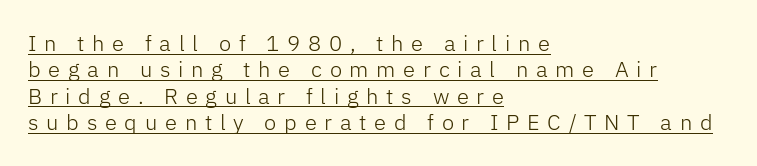
The image shows 22 px text type, upright; set left-aligned, line spacing 1.2x, unusually wide letter spacing (+0.35 em), underlined.
